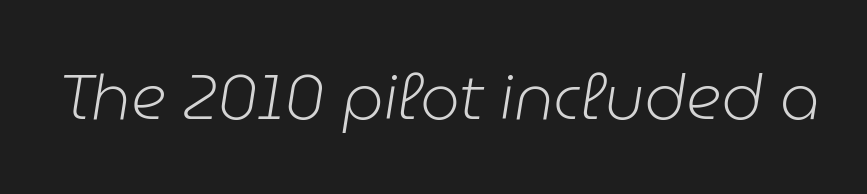
{"italic": "yes", "lean": "right", "slant_degrees": 9, "bold": "no", "weight": "light", "width": "normal", "stroke_contrast": "low", "x_height": "medium", "monospaced": "no", "underline": "no", "letter_spacing": "normal", "letter_spacing_em": 0.0, "glyph_px": 63}
